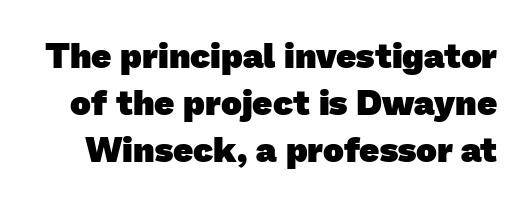
{"serif": "no", "bold": "yes", "weight": "heavy", "width": "normal", "stroke_contrast": "low", "x_height": "medium", "monospaced": "no", "underline": "no", "line_spacing": "normal", "line_spacing_ratio": 1.34, "letter_spacing": "normal", "letter_spacing_em": 0.0, "glyph_px": 35}
